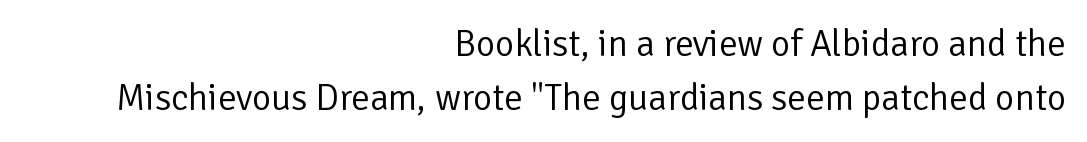
{"serif": "no", "italic": "no", "bold": "no", "weight": "regular", "width": "normal", "stroke_contrast": "low", "x_height": "medium", "monospaced": "no", "underline": "no", "align": "right", "line_spacing": "normal", "line_spacing_ratio": 1.45, "letter_spacing": "normal", "letter_spacing_em": 0.0, "glyph_px": 37}
